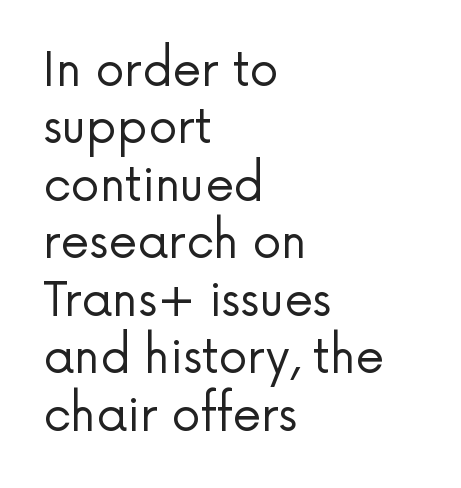
The image shows 46 px regular-weight sans-serif type, upright; set left-aligned, normal line spacing (1.25x), normal letter spacing, not underlined; low stroke contrast and a medium x-height.
